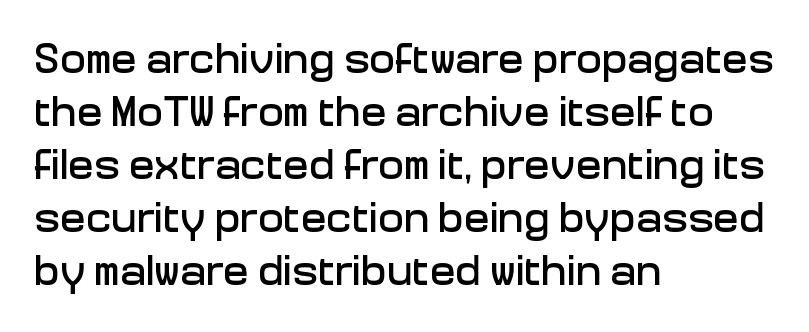
The image shows 43 px sans-serif type, upright; set left-aligned, line spacing 1.23x, normal letter spacing, not underlined; low stroke contrast and a medium x-height.
